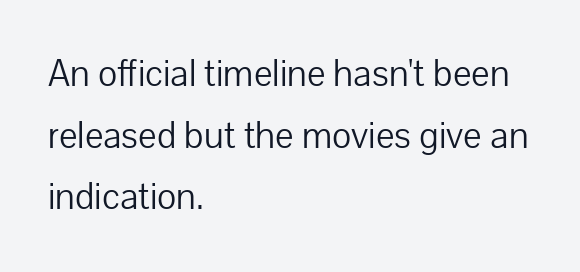
Q: Is the text bold? A: No.
Q: Is the text italic (slanted)? A: No, it is upright.
Q: Is the typeface a serif or a sans-serif typeface? A: Sans-serif.
Q: Is the text underlined? A: No.
Q: How is the paragraph aligned? A: Left-aligned.
Q: Is the spacing between letters normal or unusually wide? A: Normal.
Q: Is the spacing between lines tight, normal or loose? A: Normal.
Q: Width (condensed, normal, or wide)? A: Normal.
Q: Stroke contrast? A: Low.
Q: x-height? A: Medium.
Q: Monospaced? A: No.
